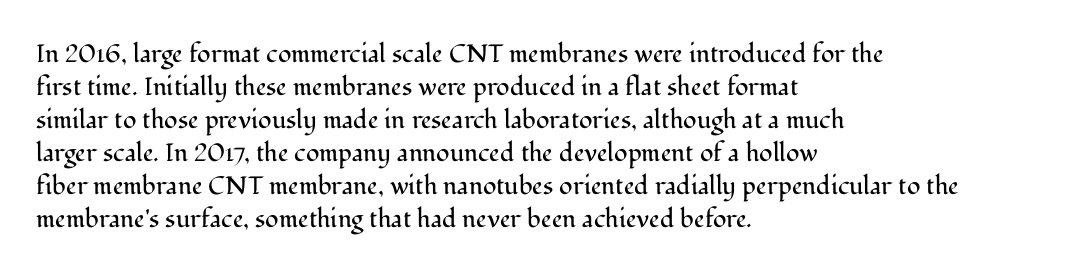
Q: Is the text bold? A: No.
Q: Is the text italic (slanted)? A: No, it is upright.
Q: Is the text underlined? A: No.
Q: How is the paragraph aligned? A: Left-aligned.
Q: Is the spacing between letters normal or unusually wide? A: Normal.
Q: Is the spacing between lines tight, normal or loose? A: Normal.
